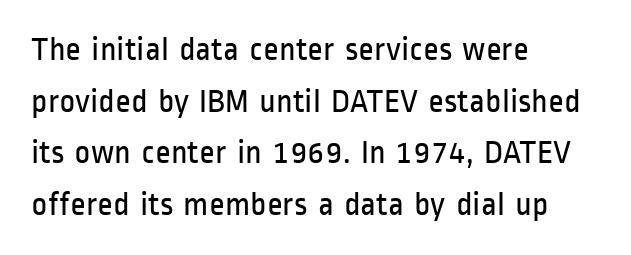
Q: Is the text bold? A: No.
Q: Is the text italic (slanted)? A: No, it is upright.
Q: Is the typeface a serif or a sans-serif typeface? A: Sans-serif.
Q: Is the text underlined? A: No.
Q: How is the paragraph aligned? A: Left-aligned.
Q: Is the spacing between letters normal or unusually wide? A: Normal.
Q: Is the spacing between lines tight, normal or loose? A: Normal.
Q: Width (condensed, normal, or wide)? A: Condensed.
Q: Stroke contrast? A: Low.
Q: x-height? A: Medium.
Q: Monospaced? A: No.
